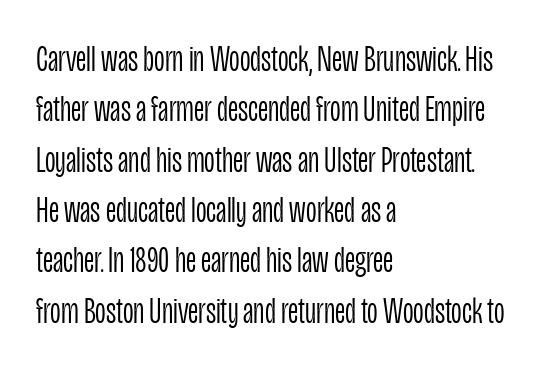
{"serif": "no", "italic": "no", "bold": "no", "weight": "light", "width": "condensed", "stroke_contrast": "low", "x_height": "large", "monospaced": "no", "underline": "no", "align": "left", "line_spacing": "normal", "line_spacing_ratio": 1.36, "letter_spacing": "normal", "letter_spacing_em": 0.0, "glyph_px": 37}
